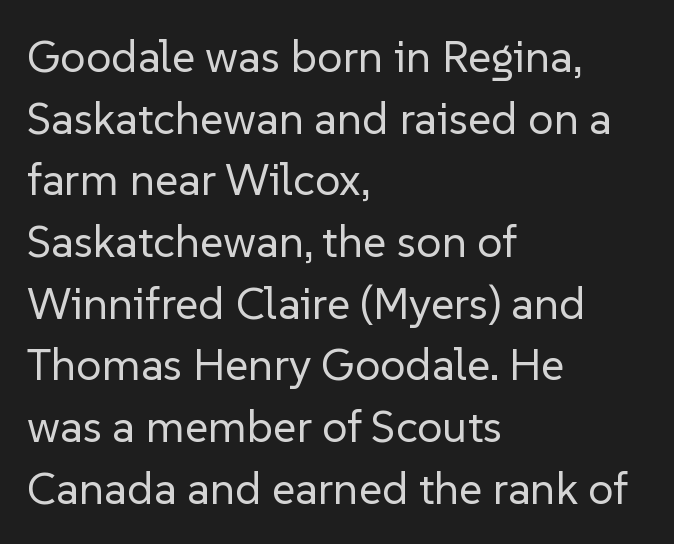
The image shows 45 px regular-weight sans-serif type, upright; set left-aligned, normal line spacing (1.37x), normal letter spacing, not underlined; low stroke contrast and a medium x-height.
